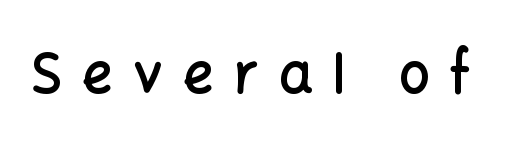
This sample has the flowing, uneven cadence of proportional lettering. Designer's note — italics off, roman on. In terms of letterform style, serifs are entirely absent. Glance below the letters and you will spot only blank space. The characters look somewhat weighty, a semibold short of true bold.
